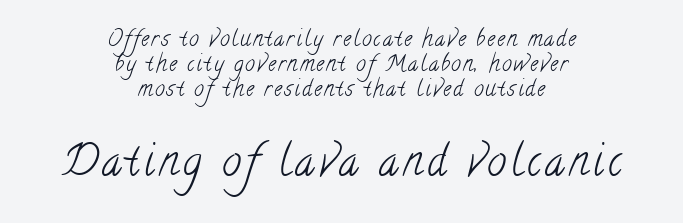
{"bold": "no", "weight": "light", "width": "condensed", "stroke_contrast": "low", "x_height": "small", "monospaced": "no", "underline": "no", "align": "center", "line_spacing": "tight", "line_spacing_ratio": 1.13, "larger_block": "second", "size_ratio": 1.95, "glyph_px": 43}
